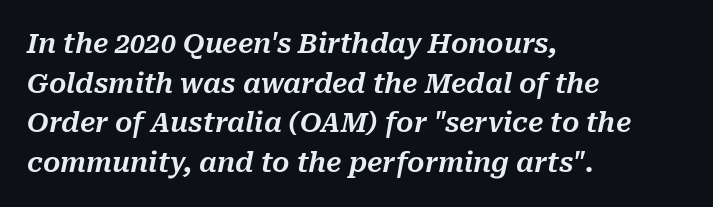
{"italic": "yes", "lean": "right", "slant_degrees": 10, "underline": "no", "align": "left", "line_spacing": "normal", "line_spacing_ratio": 1.47, "letter_spacing": "normal", "letter_spacing_em": 0.0, "glyph_px": 27}
